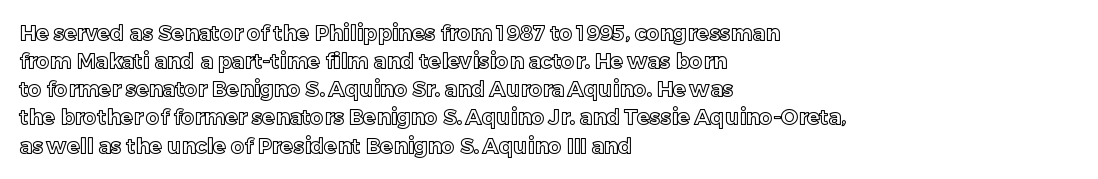
Q: Is the text italic (slanted)? A: No, it is upright.
Q: Is the text underlined? A: No.
Q: How is the paragraph aligned? A: Left-aligned.
Q: Is the spacing between letters normal or unusually wide? A: Normal.
Q: Is the spacing between lines tight, normal or loose? A: Normal.
